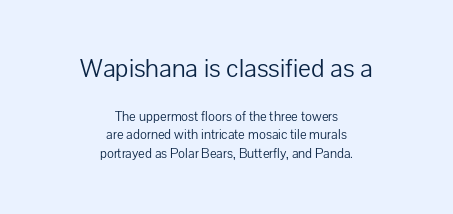
The image shows 27 px text type, upright; set centered, normal line spacing (1.29x), normal letter spacing, not underlined; the first (top) block is 1.93x larger.
